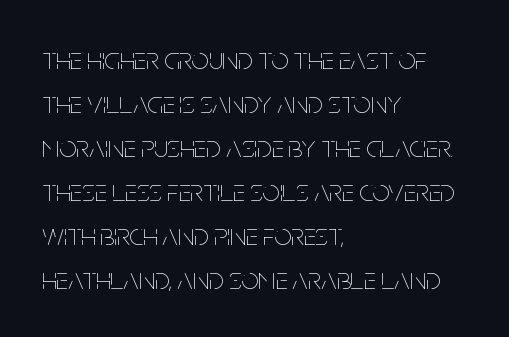
The image shows 31 px thin, condensed type, upright; set left-aligned, normal line spacing (1.42x), normal letter spacing, not underlined; low stroke contrast and a large x-height.
